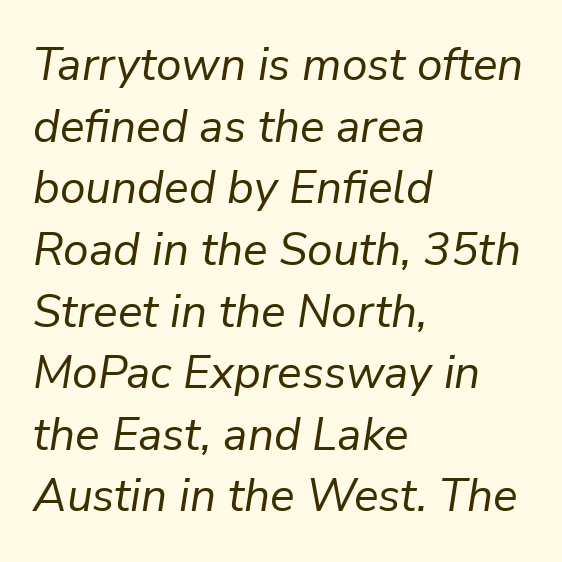
Q: Is the text bold? A: No.
Q: Is the text italic (slanted)? A: Yes, it leans right by about 9 degrees.
Q: Is the text underlined? A: No.
Q: How is the paragraph aligned? A: Left-aligned.
Q: Is the spacing between letters normal or unusually wide? A: Normal.
Q: Is the spacing between lines tight, normal or loose? A: Normal.
Q: Width (condensed, normal, or wide)? A: Normal.
Q: Stroke contrast? A: Low.
Q: x-height? A: Medium.
Q: Monospaced? A: No.
